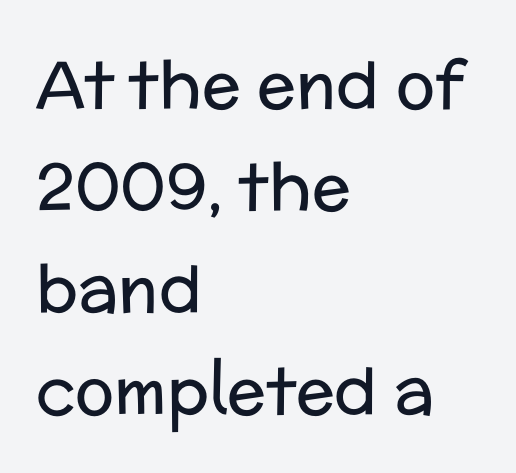
{"serif": "no", "italic": "no", "bold": "no", "weight": "regular", "width": "normal", "stroke_contrast": "low", "x_height": "medium", "monospaced": "no", "underline": "no", "align": "left", "line_spacing": "normal", "line_spacing_ratio": 1.57, "letter_spacing": "normal", "letter_spacing_em": 0.0, "glyph_px": 65}
